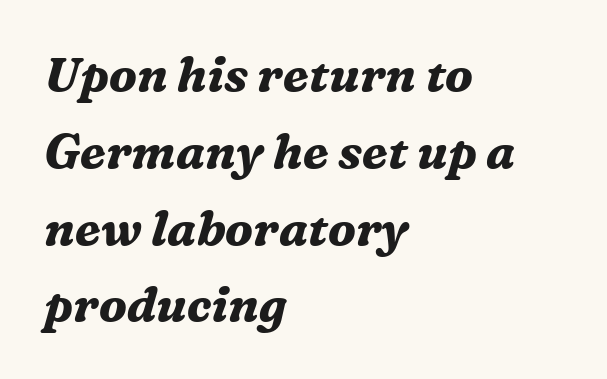
The image shows 48 px bold serif type, italic (leaning right); set left-aligned, normal line spacing (1.6x), normal letter spacing, not underlined; medium stroke contrast and a medium x-height.
